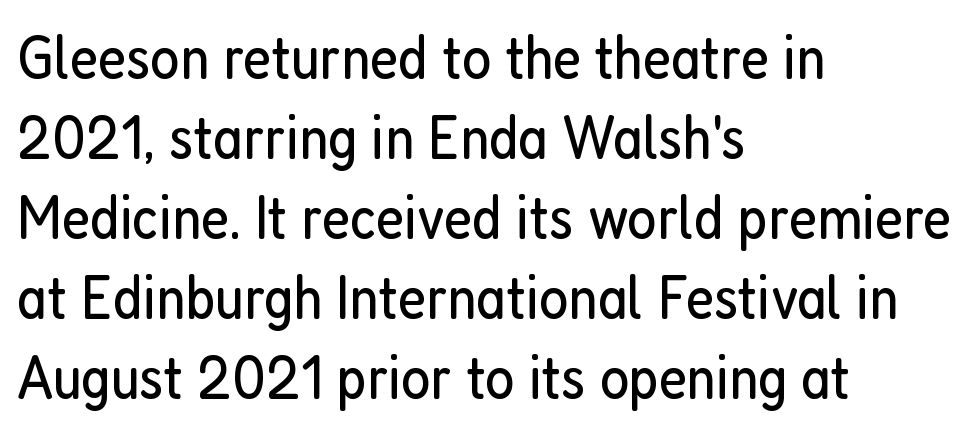
Q: Is the text bold? A: No.
Q: Is the text italic (slanted)? A: No, it is upright.
Q: Is the typeface a serif or a sans-serif typeface? A: Sans-serif.
Q: Is the text underlined? A: No.
Q: How is the paragraph aligned? A: Left-aligned.
Q: Is the spacing between letters normal or unusually wide? A: Normal.
Q: Is the spacing between lines tight, normal or loose? A: Normal.
Q: Width (condensed, normal, or wide)? A: Condensed.
Q: Stroke contrast? A: Low.
Q: x-height? A: Medium.
Q: Monospaced? A: No.
